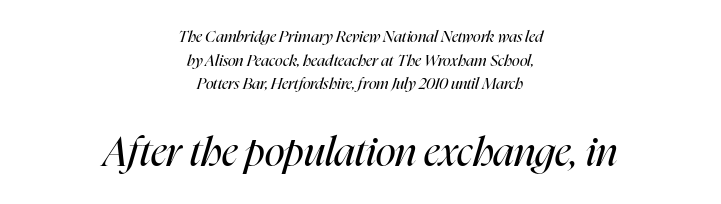
{"italic": "yes", "lean": "right", "slant_degrees": 16, "bold": "no", "weight": "regular", "width": "condensed", "stroke_contrast": "high", "x_height": "medium", "monospaced": "no", "underline": "no", "align": "center", "line_spacing": "normal", "line_spacing_ratio": 1.48, "letter_spacing": "normal", "letter_spacing_em": 0.0, "larger_block": "second", "size_ratio": 2.56, "glyph_px": 41}
